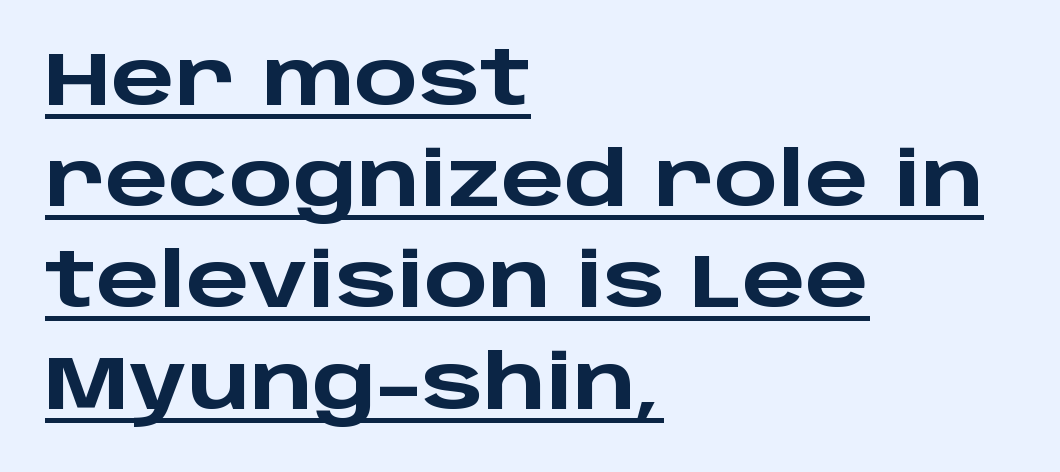
{"serif": "no", "italic": "no", "bold": "yes", "weight": "heavy", "width": "wide", "stroke_contrast": "low", "x_height": "large", "monospaced": "no", "underline": "yes", "align": "left", "line_spacing": "normal", "line_spacing_ratio": 1.35, "letter_spacing": "normal", "letter_spacing_em": 0.0, "glyph_px": 75}
